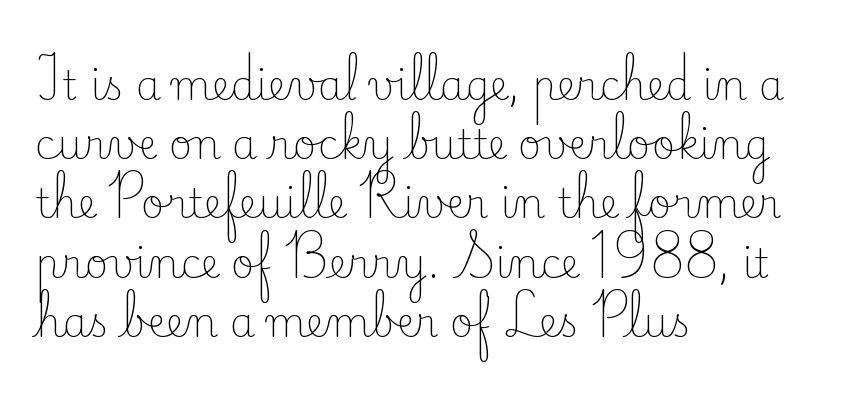
The image shows 40 px light serif type, upright; set left-aligned, normal line spacing (1.48x), normal letter spacing, not underlined; low stroke contrast and a small x-height.
